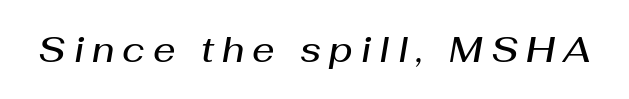
Q: Is the text bold? A: Semi-bold.
Q: Is the text italic (slanted)? A: Yes, it leans right by about 10 degrees.
Q: Is the text underlined? A: No.
Q: Is the spacing between letters normal or unusually wide? A: Unusually wide.
Q: Width (condensed, normal, or wide)? A: Normal.
Q: Stroke contrast? A: Medium.
Q: x-height? A: Medium.
Q: Monospaced? A: No.
